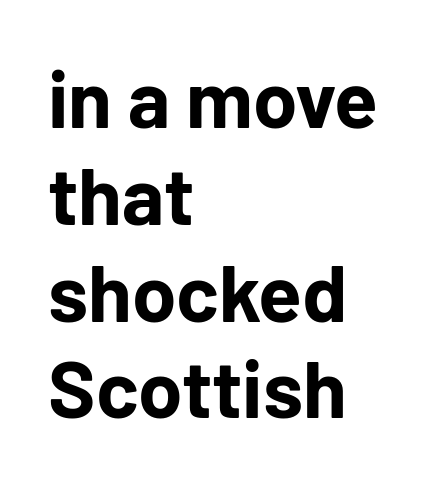
The image shows 80 px bold sans-serif type, upright; set left-aligned, line spacing 1.21x, normal letter spacing, not underlined; low stroke contrast and a medium x-height.
